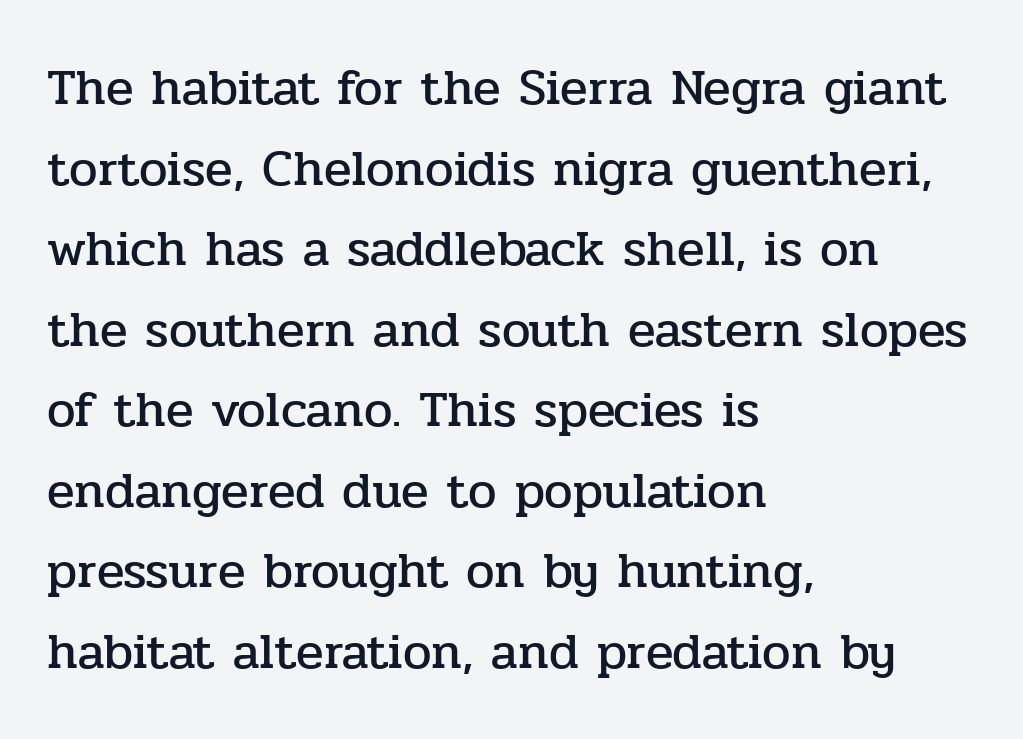
The leading is moderate, giving the passage an even texture. Proportional: the letters do not fall into vertical columns. The lines in this sample share a left origin and differ only in where they stop. Has an underline been added? It has not.
